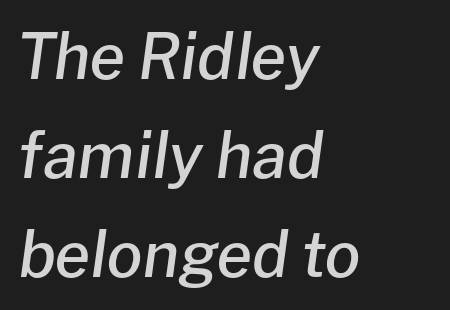
Spacing verdict: proportional, widths tailored to each character. Style check: oblique. Set as a demibold, roughly 600 on the weight scale. The lines in this sample share a left origin and differ only in where they stop.
